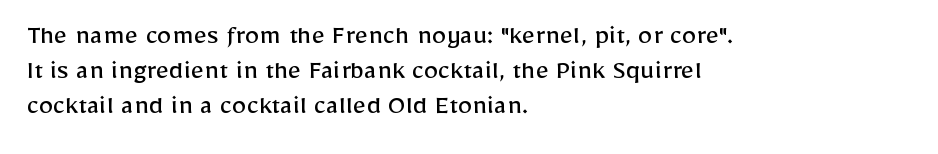
Font category for this specimen: sans-serif. The cut favours lightness, reaching ordinary text weight at its darkest. The type is set solid horizontally, with unmodified tracking. The letters stand straight up with perfectly vertical stems. The zone under the glyphs is completely vacant. Varying glyph widths throughout — classic text-font behaviour.
